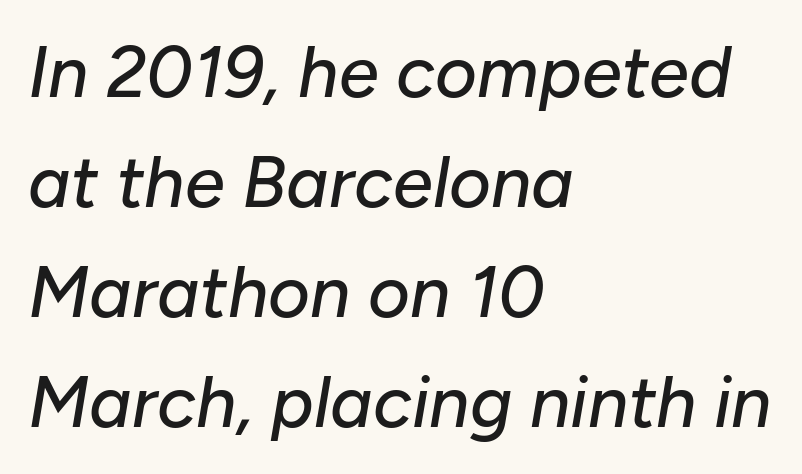
{"italic": "yes", "lean": "right", "slant_degrees": 10, "width": "normal", "stroke_contrast": "low", "x_height": "medium", "monospaced": "no", "underline": "no", "align": "left", "line_spacing": "normal", "line_spacing_ratio": 1.53, "letter_spacing": "normal", "letter_spacing_em": 0.0, "glyph_px": 72}
